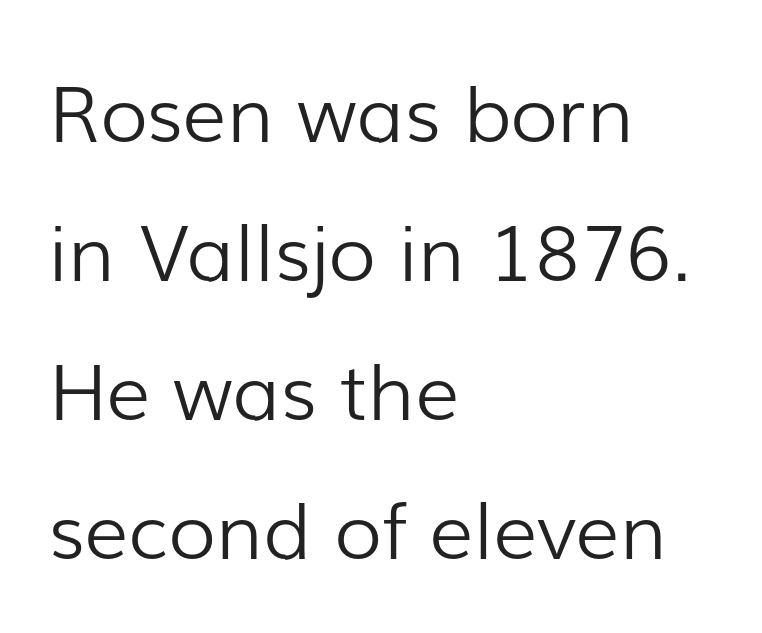
{"serif": "no", "italic": "no", "bold": "no", "weight": "light", "width": "normal", "stroke_contrast": "low", "x_height": "medium", "monospaced": "no", "underline": "no", "align": "left", "line_spacing_ratio": 1.78, "letter_spacing": "normal", "letter_spacing_em": 0.0, "glyph_px": 78}
